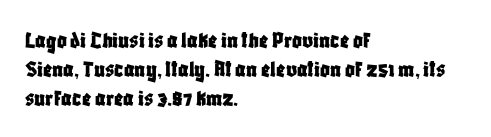
Q: Is the text italic (slanted)? A: No, it is upright.
Q: Is the text underlined? A: No.
Q: How is the paragraph aligned? A: Left-aligned.
Q: Is the spacing between letters normal or unusually wide? A: Normal.
